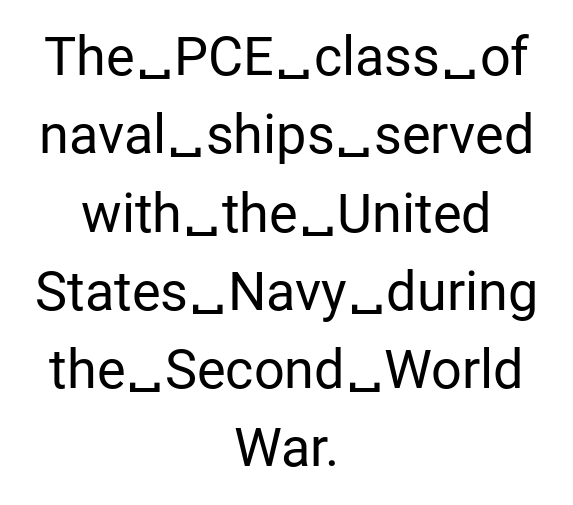
Q: Is the text bold? A: No.
Q: Is the text italic (slanted)? A: No, it is upright.
Q: Is the typeface a serif or a sans-serif typeface? A: Sans-serif.
Q: Is the text underlined? A: No.
Q: How is the paragraph aligned? A: Centered.
Q: Is the spacing between letters normal or unusually wide? A: Normal.
Q: Is the spacing between lines tight, normal or loose? A: Normal.
Q: Width (condensed, normal, or wide)? A: Normal.
Q: Stroke contrast? A: Low.
Q: x-height? A: Medium.
Q: Monospaced? A: No.
